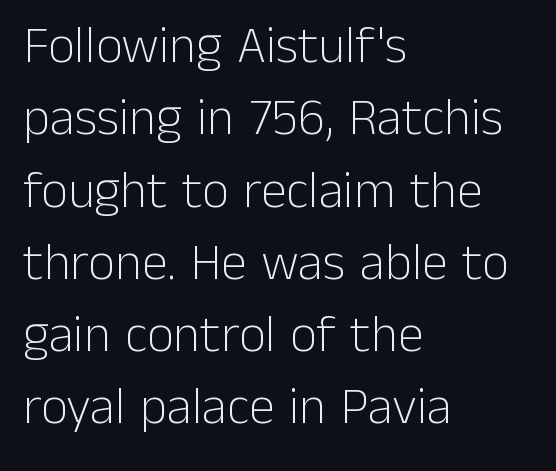
Are there feet on the stems? There aren't — it's a sans. The letters look calm and open, with moderate or lighter stems. Leading matches the norm, producing a regular column. Varying glyph widths throughout — classic text-font behaviour. Quick note: underline off.
